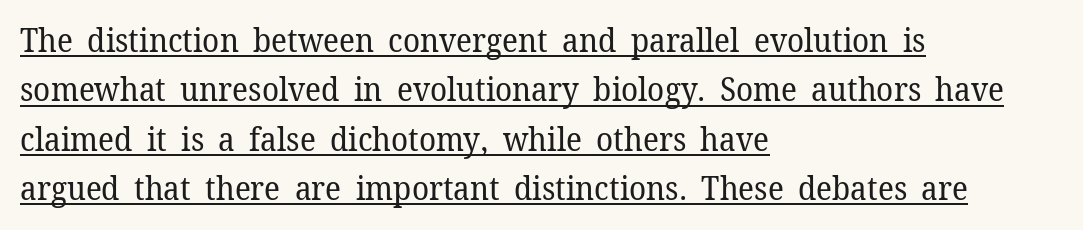
The image shows 32 px regular-weight serif type, upright; set left-aligned, normal line spacing (1.54x), normal letter spacing, underlined; low stroke contrast and a medium x-height.
